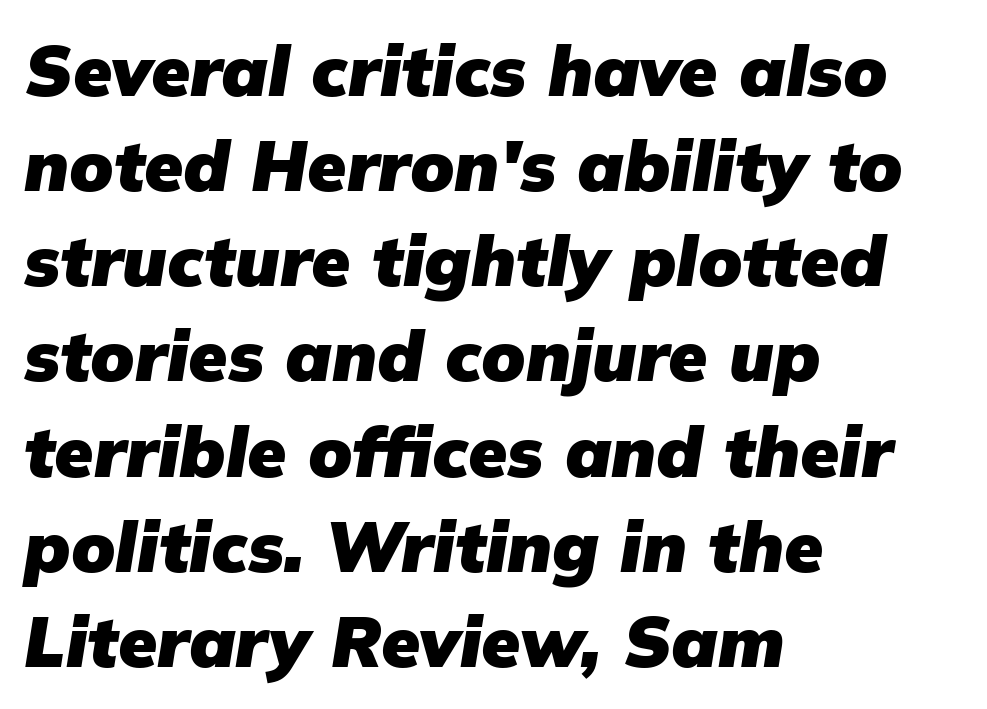
Q: Is the text bold? A: Yes.
Q: Is the text italic (slanted)? A: Yes, it leans right by about 9 degrees.
Q: Is the text underlined? A: No.
Q: How is the paragraph aligned? A: Left-aligned.
Q: Is the spacing between letters normal or unusually wide? A: Normal.
Q: Is the spacing between lines tight, normal or loose? A: Normal.
Q: Width (condensed, normal, or wide)? A: Normal.
Q: Stroke contrast? A: Low.
Q: x-height? A: Medium.
Q: Monospaced? A: No.
